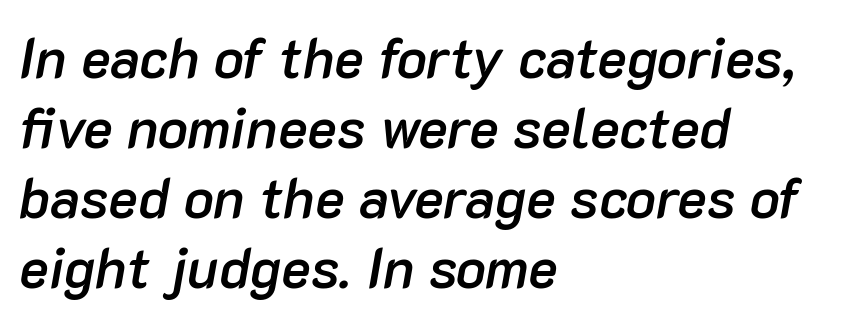
The image shows 56 px semibold type, italic (leaning right); set left-aligned, normal line spacing (1.25x), normal letter spacing, not underlined; low stroke contrast and a medium x-height.
